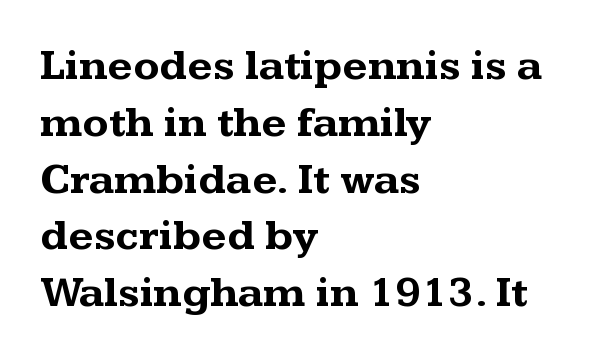
{"serif": "yes", "italic": "no", "bold": "yes", "weight": "bold", "width": "wide", "stroke_contrast": "medium", "x_height": "medium", "monospaced": "no", "underline": "no", "align": "left", "line_spacing": "normal", "line_spacing_ratio": 1.32, "letter_spacing": "normal", "letter_spacing_em": 0.0, "glyph_px": 43}
